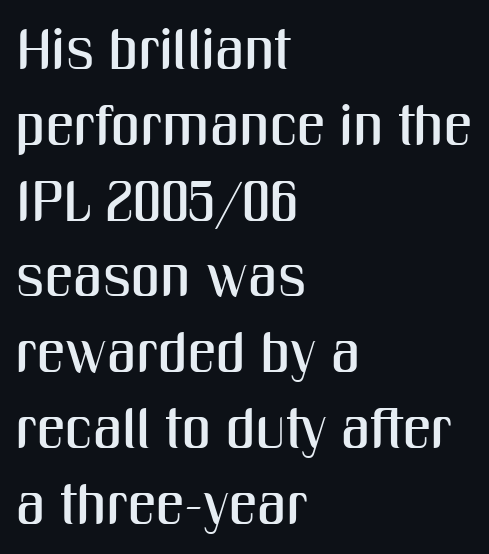
The image shows 57 px condensed sans-serif type, upright; set left-aligned, normal line spacing (1.33x), normal letter spacing, not underlined; medium stroke contrast and a medium x-height.
